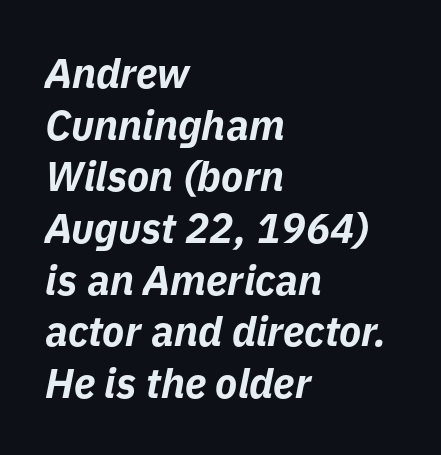
{"italic": "yes", "lean": "right", "slant_degrees": 11, "bold": "yes", "weight": "bold", "width": "normal", "stroke_contrast": "low", "x_height": "medium", "monospaced": "no", "underline": "no", "align": "left", "line_spacing": "normal", "line_spacing_ratio": 1.26, "letter_spacing": "normal", "letter_spacing_em": 0.0, "glyph_px": 41}
